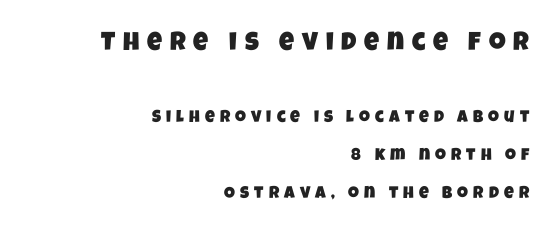
Q: Is the text underlined? A: No.
Q: How is the paragraph aligned? A: Right-aligned.
Q: Is the spacing between letters normal or unusually wide? A: Unusually wide.
Q: Is the spacing between lines tight, normal or loose? A: Loose.
Q: Which block of text is set in a larger size, the first (top) or the second (bottom)? A: The first (top) one.
